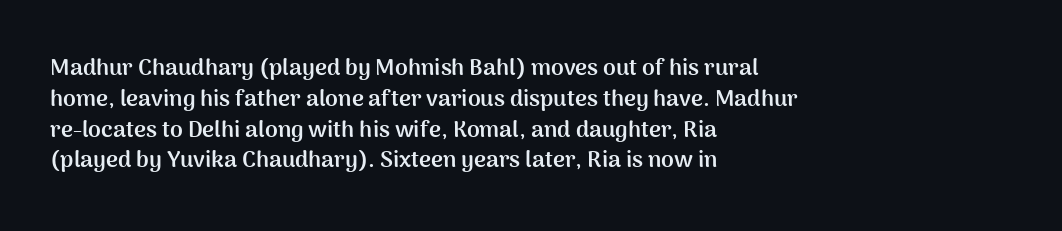
{"italic": "no", "bold": "yes", "underline": "no", "align": "left", "line_spacing": "normal", "line_spacing_ratio": 1.34, "letter_spacing": "normal", "letter_spacing_em": 0.0, "glyph_px": 23}
